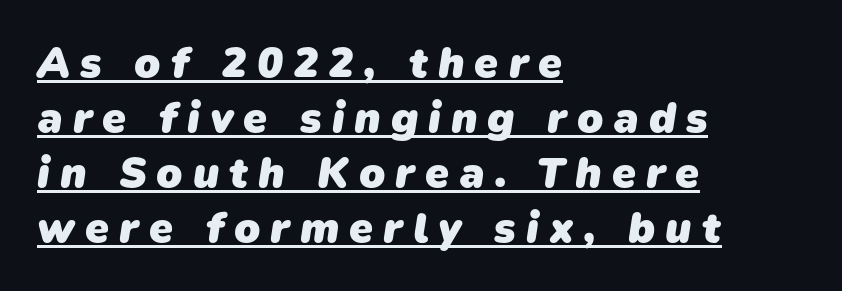
You could not count columns in this text — the font is proportionally spaced. The face used here appears with an underline applied. Rows of type keep a routine distance in the vertical direction. Heft: maximum for text — a bold.
